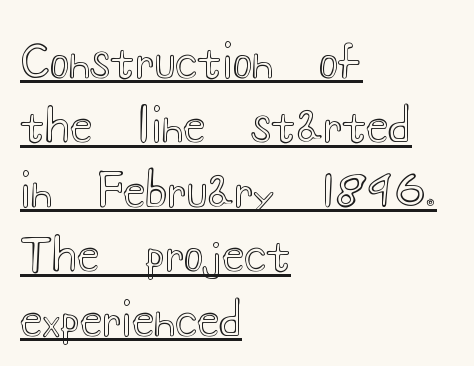
The image shows 46 px wide type, upright; set left-aligned, normal line spacing (1.4x), normal letter spacing, underlined; a small x-height.
